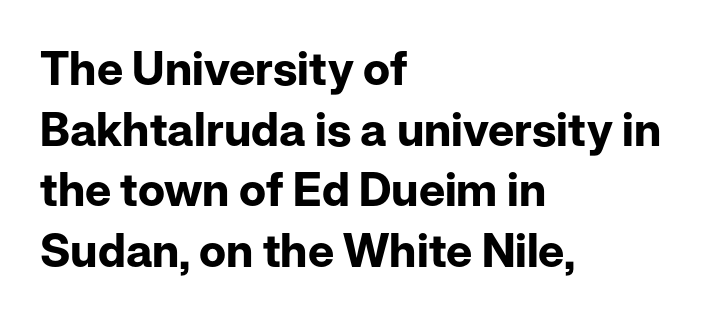
The image shows 46 px bold sans-serif type, upright; set left-aligned, normal line spacing (1.32x), normal letter spacing, not underlined; low stroke contrast and a medium x-height.
